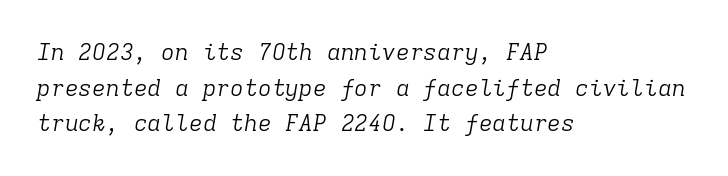
{"italic": "yes", "lean": "right", "slant_degrees": 9, "bold": "no", "underline": "no", "align": "left", "line_spacing": "normal", "line_spacing_ratio": 1.55, "letter_spacing": "normal", "letter_spacing_em": 0.0, "glyph_px": 23}
